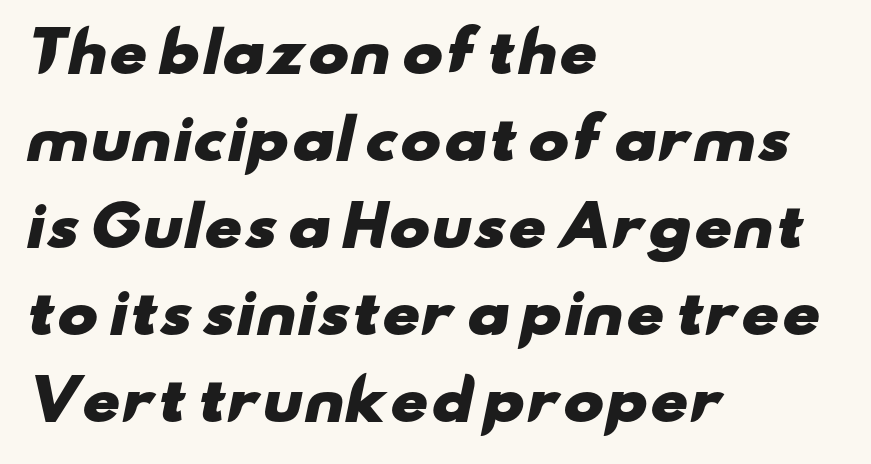
Q: Is the text bold? A: Yes.
Q: Is the typeface a serif or a sans-serif typeface? A: Sans-serif.
Q: Is the text underlined? A: No.
Q: How is the paragraph aligned? A: Left-aligned.
Q: Is the spacing between letters normal or unusually wide? A: Normal.
Q: Is the spacing between lines tight, normal or loose? A: Normal.
Q: Width (condensed, normal, or wide)? A: Wide.
Q: Stroke contrast? A: Low.
Q: x-height? A: Small.
Q: Monospaced? A: No.
